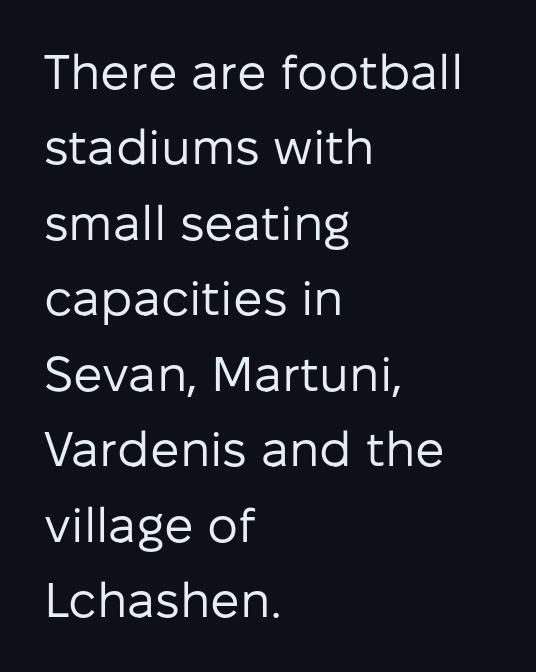
Q: Is the text bold? A: No.
Q: Is the text italic (slanted)? A: No, it is upright.
Q: Is the typeface a serif or a sans-serif typeface? A: Sans-serif.
Q: Is the text underlined? A: No.
Q: How is the paragraph aligned? A: Left-aligned.
Q: Is the spacing between letters normal or unusually wide? A: Normal.
Q: Is the spacing between lines tight, normal or loose? A: Normal.
Q: Width (condensed, normal, or wide)? A: Normal.
Q: Stroke contrast? A: Low.
Q: x-height? A: Medium.
Q: Monospaced? A: No.
